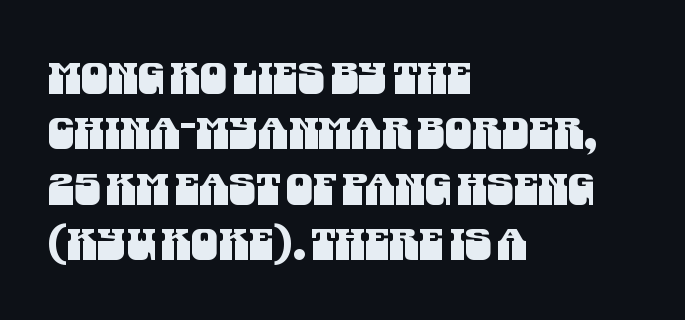
Does extra space separate the letters? No, they use regular spacing. The face used here is proportionally spaced, like ordinary book or web type. How would I describe the line gaps? Plain and ordinary. Serifs: no, the terminals of the letterforms are clean. The strip under each line holds only bare page.
